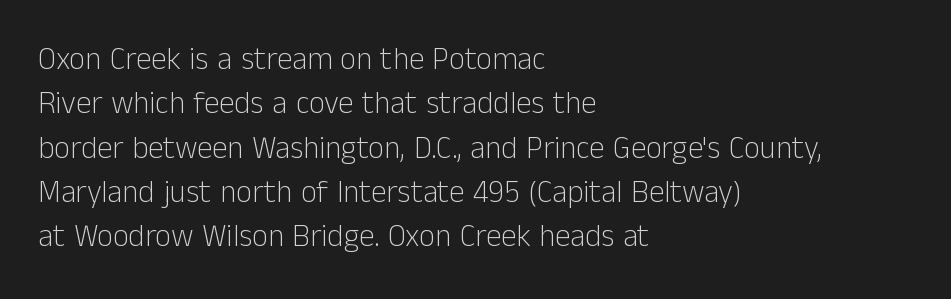
{"serif": "no", "italic": "no", "bold": "no", "weight": "light", "width": "normal", "stroke_contrast": "low", "x_height": "medium", "monospaced": "no", "underline": "no", "align": "left", "line_spacing": "normal", "line_spacing_ratio": 1.43, "letter_spacing": "normal", "letter_spacing_em": 0.0, "glyph_px": 31}
